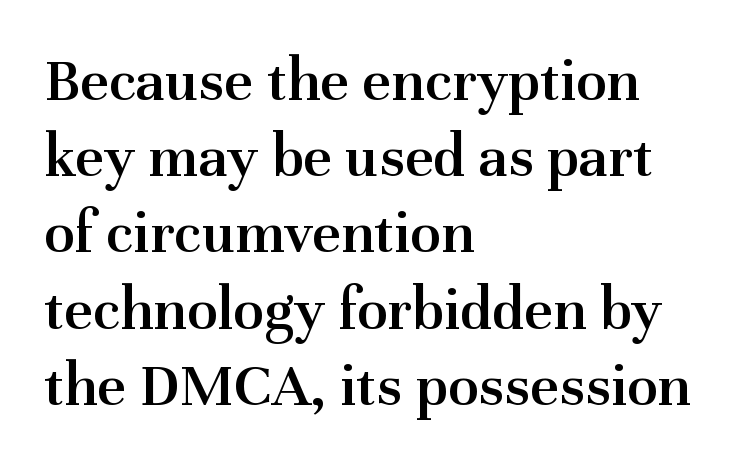
{"serif": "yes", "italic": "no", "bold": "semi", "weight": "semibold", "width": "normal", "stroke_contrast": "medium", "x_height": "medium", "monospaced": "no", "underline": "no", "align": "left", "line_spacing_ratio": 1.21, "letter_spacing": "normal", "letter_spacing_em": 0.0, "glyph_px": 63}
